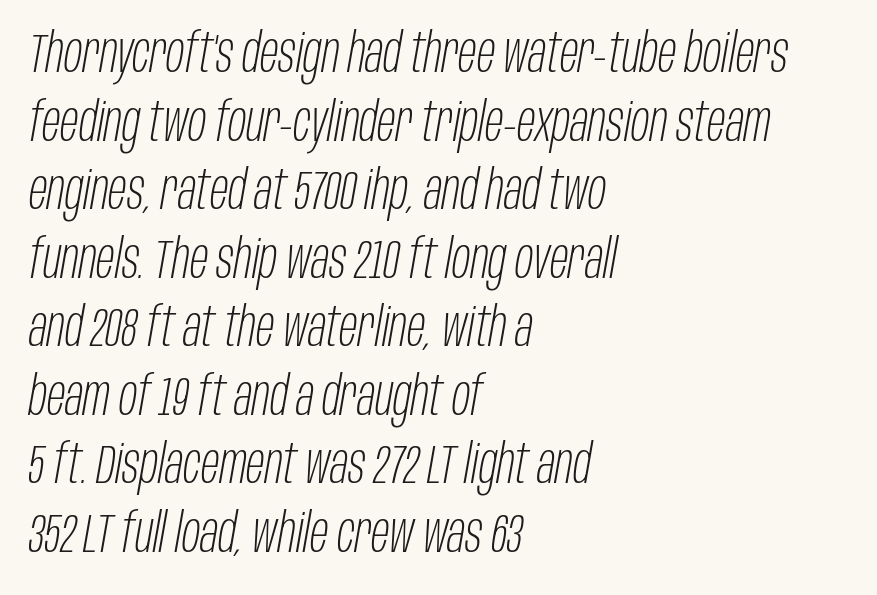
The image shows 54 px light, condensed type, italic (leaning right); set left-aligned, normal line spacing (1.27x), normal letter spacing, not underlined; low stroke contrast and a large x-height.
